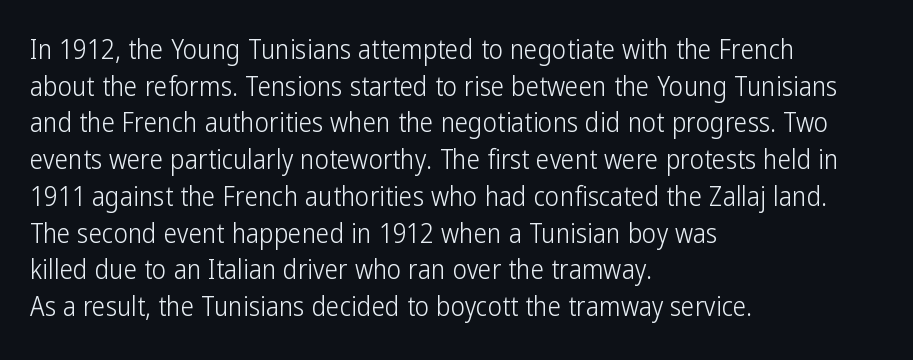
Q: Is the text bold? A: No.
Q: Is the text italic (slanted)? A: No, it is upright.
Q: Is the text underlined? A: No.
Q: How is the paragraph aligned? A: Left-aligned.
Q: Is the spacing between letters normal or unusually wide? A: Normal.
Q: Is the spacing between lines tight, normal or loose? A: Normal.
